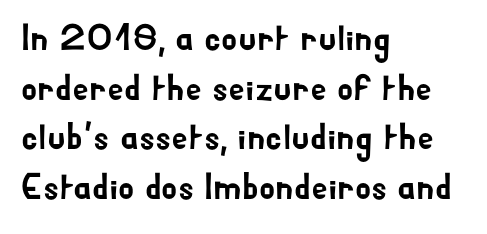
Q: Is the text italic (slanted)? A: No, it is upright.
Q: Is the typeface a serif or a sans-serif typeface? A: Sans-serif.
Q: Is the text underlined? A: No.
Q: How is the paragraph aligned? A: Left-aligned.
Q: Is the spacing between letters normal or unusually wide? A: Normal.
Q: Is the spacing between lines tight, normal or loose? A: Normal.
Q: Width (condensed, normal, or wide)? A: Normal.
Q: Stroke contrast? A: Low.
Q: x-height? A: Small.
Q: Monospaced? A: No.
